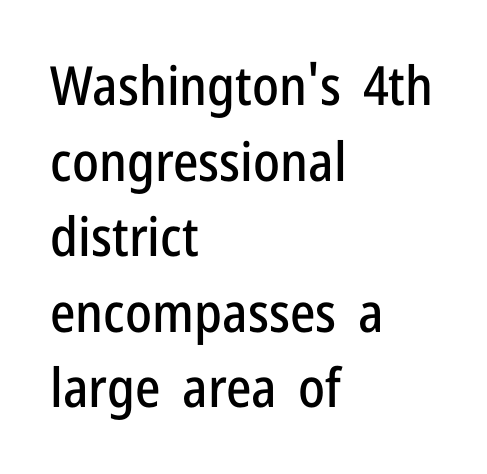
{"serif": "no", "italic": "no", "width": "condensed", "stroke_contrast": "low", "x_height": "medium", "monospaced": "no", "underline": "no", "align": "left", "line_spacing": "normal", "line_spacing_ratio": 1.4, "letter_spacing": "normal", "letter_spacing_em": 0.0, "glyph_px": 54}
